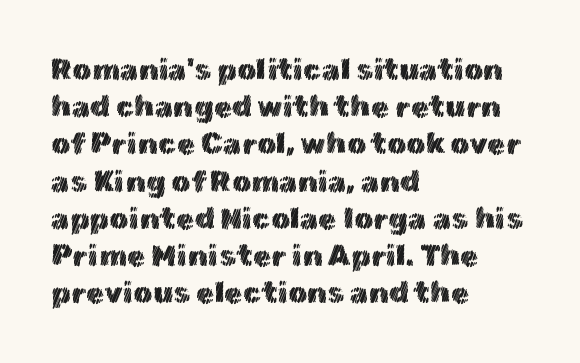
Q: Is the text italic (slanted)? A: No, it is upright.
Q: Is the text underlined? A: No.
Q: How is the paragraph aligned? A: Left-aligned.
Q: Is the spacing between letters normal or unusually wide? A: Normal.
Q: Width (condensed, normal, or wide)? A: Normal.
Q: x-height? A: Medium.
Q: Monospaced? A: No.
